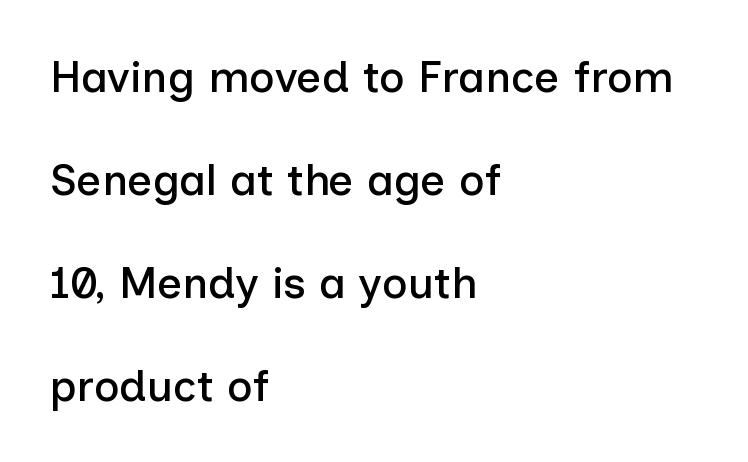
The image shows 44 px sans-serif type, upright; set left-aligned, loose line spacing (2.34x), normal letter spacing, not underlined; low stroke contrast and a medium x-height.
